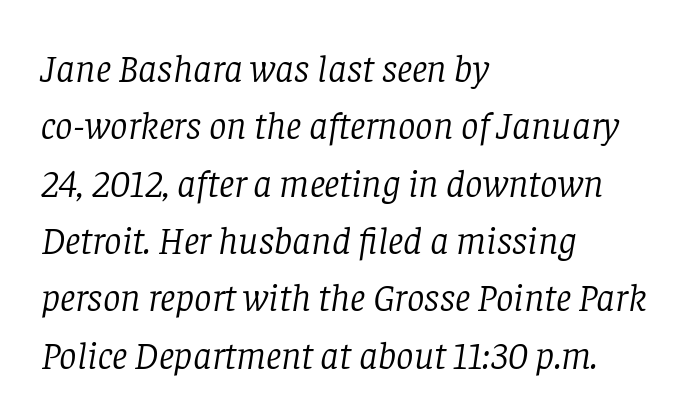
{"serif": "yes", "italic": "yes", "lean": "right", "slant_degrees": 8, "bold": "no", "weight": "light", "width": "normal", "stroke_contrast": "low", "x_height": "large", "monospaced": "no", "underline": "no", "align": "left", "line_spacing": "normal", "line_spacing_ratio": 1.47, "letter_spacing": "normal", "letter_spacing_em": 0.0, "glyph_px": 39}
